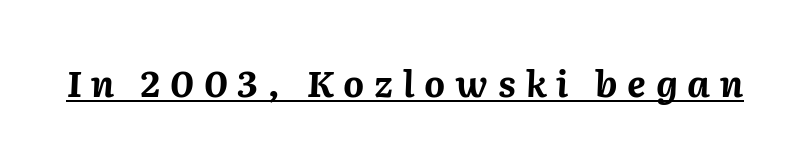
Letter spacing: wide. You could not count columns in this text — the font is proportionally spaced. Looking at the ascenders, they clearly lean. The words here are underlined. The passage shown is emphatically bold.
